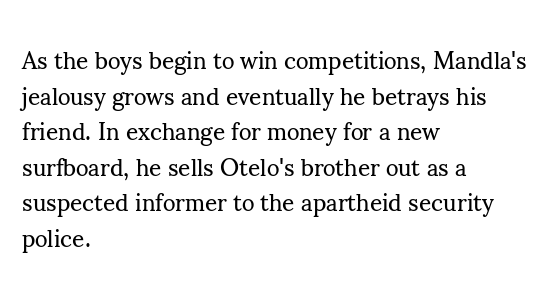
No italicization has been applied; the sample stays upright. Each line starts at the same left margin while the right side varies. Weight: regular or lighter. Compared with typical paragraphs, the rows here are spaced about the same. No extra tracking has been applied to these lines. Any mark beneath the type? The region is blank.
